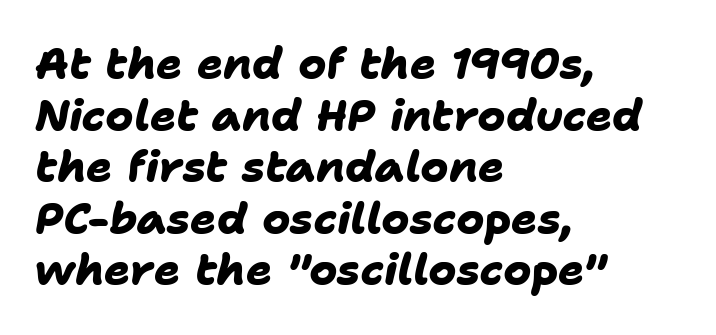
Q: Is the text bold? A: Yes.
Q: Is the typeface a serif or a sans-serif typeface? A: Sans-serif.
Q: Is the text underlined? A: No.
Q: How is the paragraph aligned? A: Left-aligned.
Q: Is the spacing between letters normal or unusually wide? A: Normal.
Q: Width (condensed, normal, or wide)? A: Normal.
Q: Stroke contrast? A: Low.
Q: x-height? A: Medium.
Q: Monospaced? A: No.
